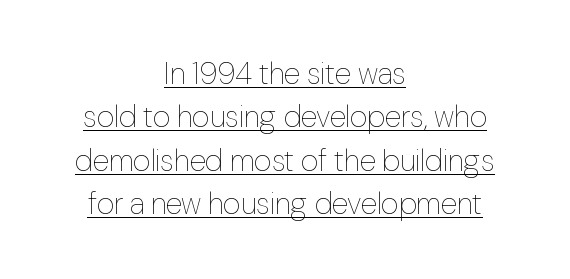
Is the letter spacing exaggerated? No — it looks like the ordinary default. Varying glyph widths throughout — classic text-font behaviour. The letters stand straight up with perfectly vertical stems. Line starts and ends both wander, symmetrically. Vertical stems look standard width or narrower in stroke.
